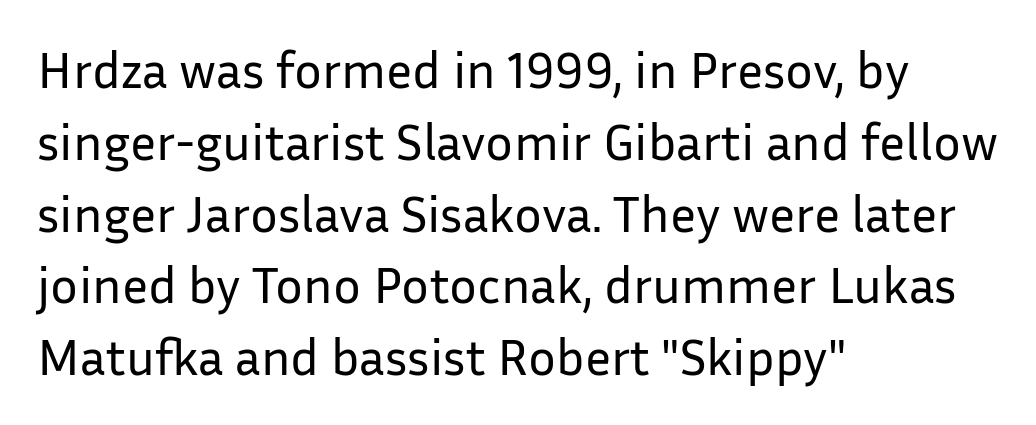
The image shows 52 px regular-weight sans-serif type, upright; set left-aligned, normal line spacing (1.38x), normal letter spacing, not underlined; low stroke contrast and a medium x-height.
